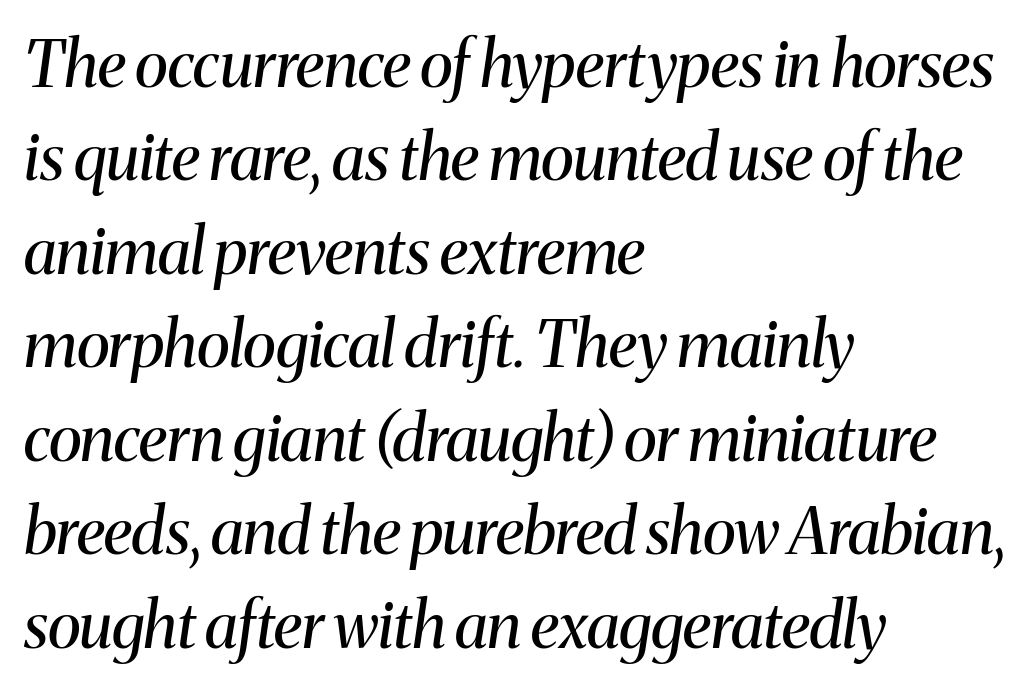
Glance below the letters and you will spot only blank space. Line starts are locked; line ends wander. Note the varied advance widths — an 'i' is clearly narrower than an 'm'. No letter is thick-stroked: the sample isn't bold. Look at the tracking — it's just the regular setting, nothing added.
